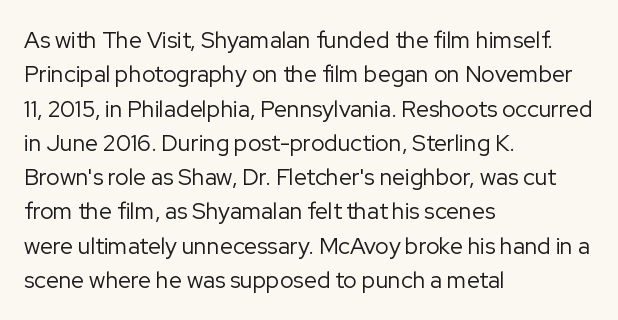
{"italic": "no", "bold": "no", "underline": "no", "align": "left", "line_spacing": "normal", "line_spacing_ratio": 1.49, "letter_spacing": "normal", "letter_spacing_em": 0.0, "glyph_px": 23}
